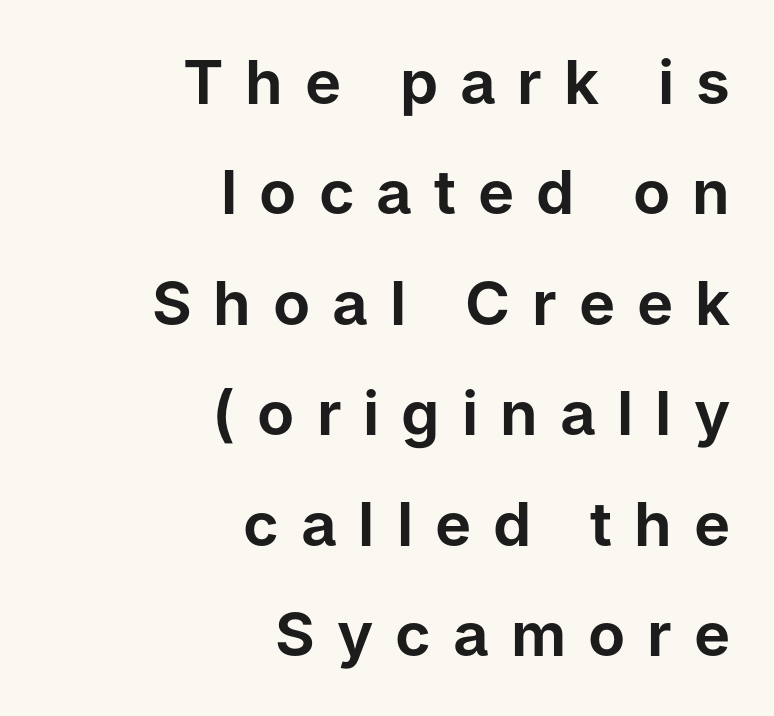
The image shows 61 px sans-serif type, upright; set right-aligned, line spacing 1.81x, unusually wide letter spacing (+0.36 em), not underlined; low stroke contrast and a medium x-height.
